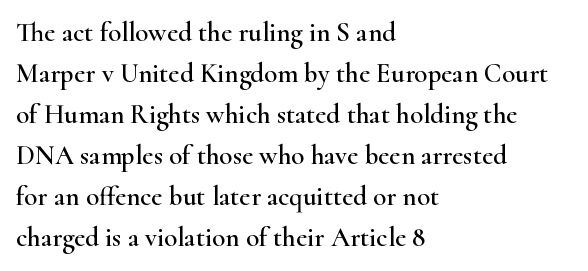
{"italic": "no", "underline": "no", "align": "left", "line_spacing": "normal", "line_spacing_ratio": 1.52, "letter_spacing": "normal", "letter_spacing_em": 0.0, "glyph_px": 27}
